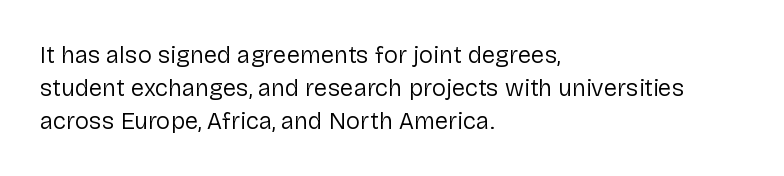
The image shows 24 px text type, upright; set left-aligned, normal line spacing (1.37x), normal letter spacing, not underlined.
